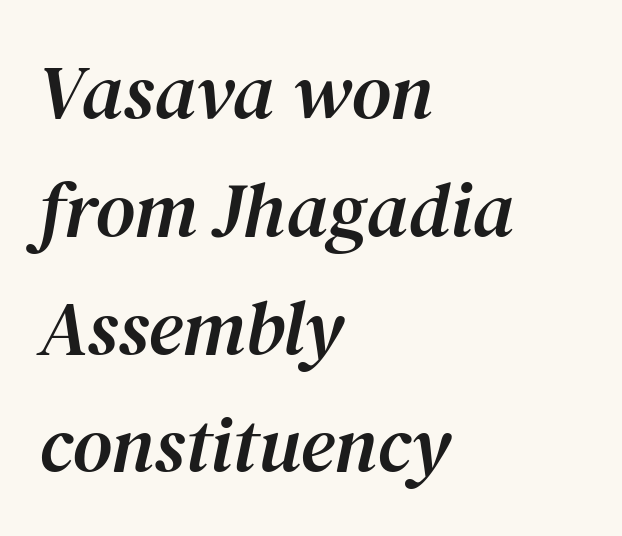
{"serif": "yes", "italic": "yes", "lean": "right", "slant_degrees": 12, "width": "normal", "stroke_contrast": "medium", "x_height": "medium", "monospaced": "no", "underline": "no", "align": "left", "line_spacing": "normal", "line_spacing_ratio": 1.53, "letter_spacing": "normal", "letter_spacing_em": 0.0, "glyph_px": 77}
